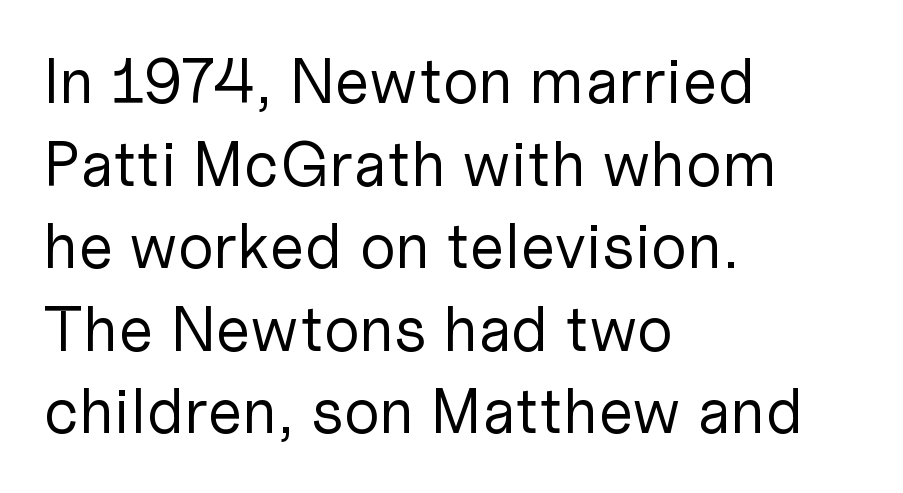
Q: Is the text bold? A: No.
Q: Is the text italic (slanted)? A: No, it is upright.
Q: Is the typeface a serif or a sans-serif typeface? A: Sans-serif.
Q: Is the text underlined? A: No.
Q: How is the paragraph aligned? A: Left-aligned.
Q: Is the spacing between letters normal or unusually wide? A: Normal.
Q: Is the spacing between lines tight, normal or loose? A: Normal.
Q: Width (condensed, normal, or wide)? A: Normal.
Q: Stroke contrast? A: Low.
Q: x-height? A: Medium.
Q: Monospaced? A: No.
